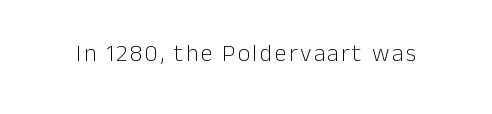
Only glyphs here, with clear space below each row. Posture: upright roman. The font is comparable to plain body text, perhaps lighter.
